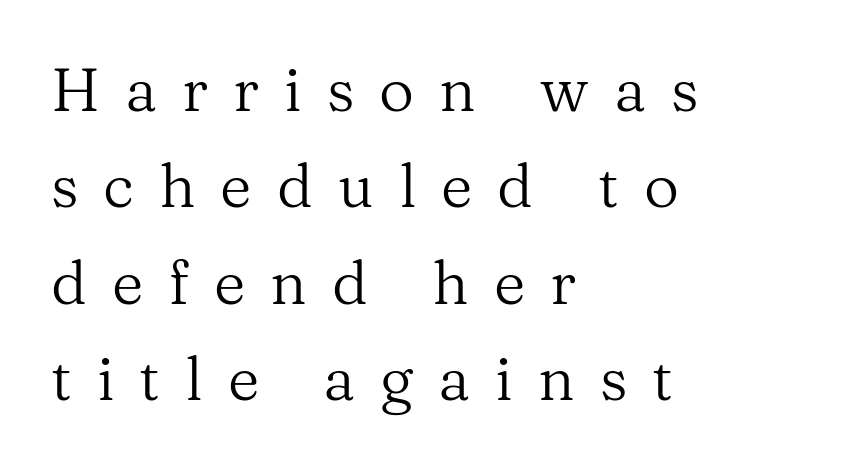
Horizontal bands of white between lines are of average thickness. Tracking value appears strongly positive — letters spread wide. Typographically, this falls in the serif category. The lines are quadded left. The passage shown is typed in a proportional face where columns would drift. The specimen reads as upright at a glance.
